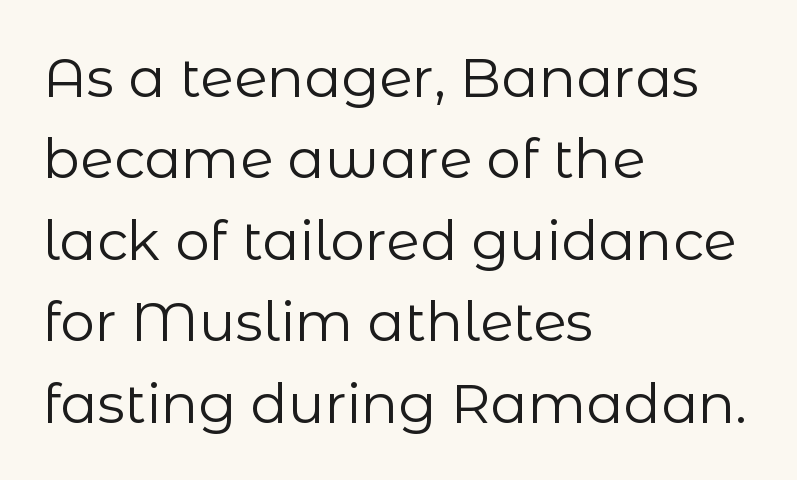
The image shows 55 px regular-weight sans-serif type, upright; set left-aligned, normal line spacing (1.48x), normal letter spacing, not underlined; low stroke contrast and a medium x-height.
